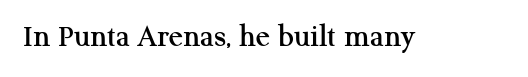
{"serif": "yes", "italic": "no", "width": "normal", "stroke_contrast": "medium", "x_height": "medium", "monospaced": "no", "underline": "no", "letter_spacing": "normal", "letter_spacing_em": 0.0, "glyph_px": 33}
